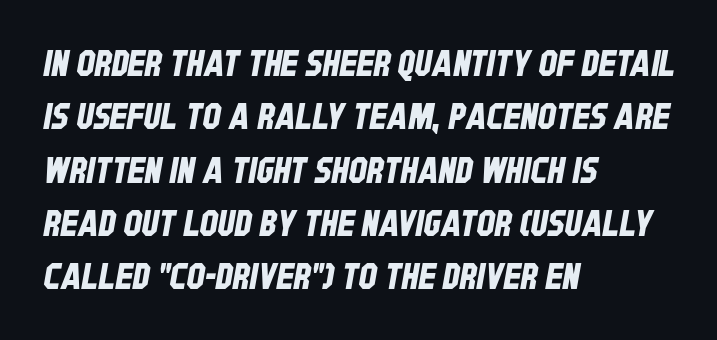
The image shows 36 px condensed sans-serif type; set left-aligned, normal line spacing (1.48x), normal letter spacing, not underlined; low stroke contrast and a large x-height.
